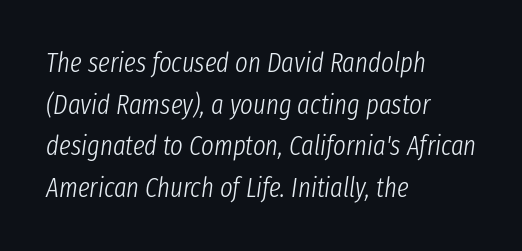
The image shows 27 px text type, italic (leaning right); set left-aligned, normal line spacing (1.54x), normal letter spacing, not underlined.
